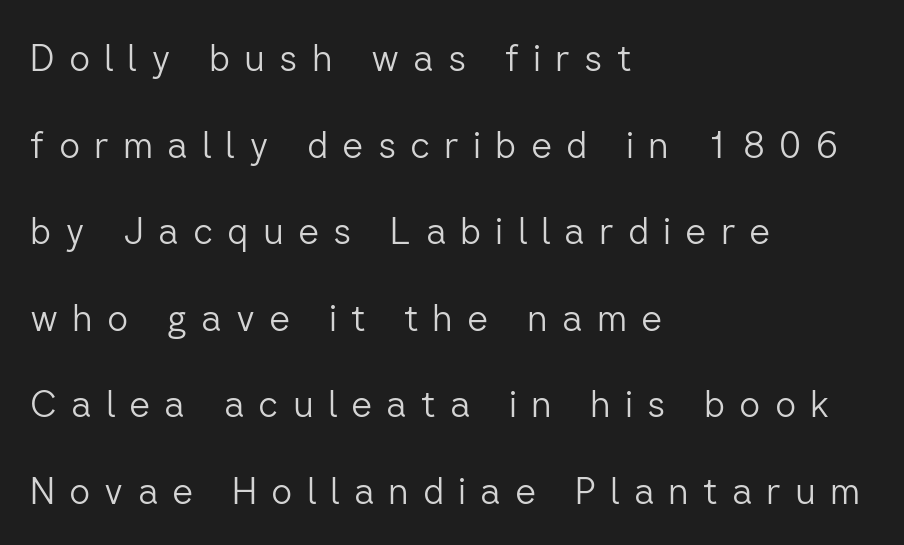
{"serif": "no", "italic": "no", "bold": "no", "weight": "light", "width": "normal", "stroke_contrast": "low", "x_height": "medium", "monospaced": "no", "underline": "no", "align": "left", "line_spacing": "loose", "line_spacing_ratio": 2.34, "letter_spacing": "wide", "letter_spacing_em": 0.38, "glyph_px": 37}
